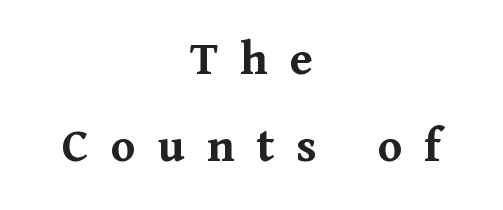
{"serif": "yes", "italic": "no", "bold": "yes", "weight": "semibold", "width": "normal", "stroke_contrast": "medium", "x_height": "medium", "monospaced": "no", "underline": "no", "align": "center", "line_spacing_ratio": 1.75, "letter_spacing": "wide", "letter_spacing_em": 0.44, "glyph_px": 50}
